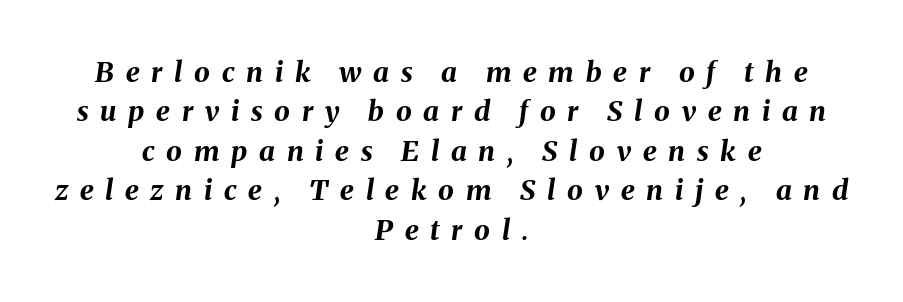
The lines in this sample share a center point and differ in where they start and stop. Leading matches the norm, producing a regular column. Caption: expanded tracking, letters set apart. The font is running at its bold setting. Beneath every word, the page is bare. Each letter keeps its own natural width here, so spacing adapts to shape.
